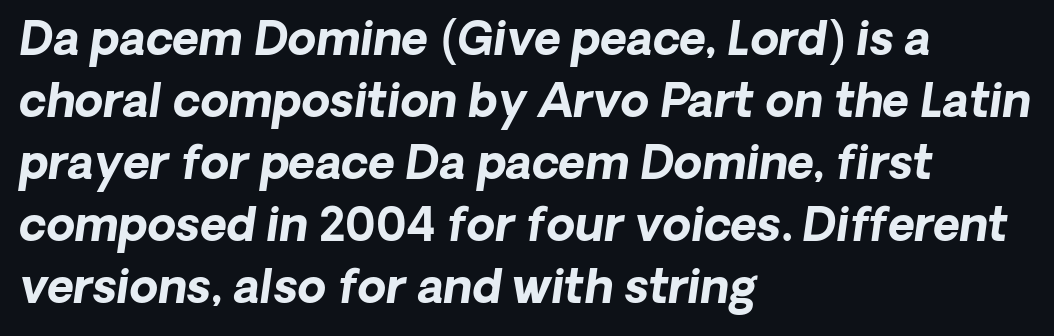
Descenders hang freely into open space. Line beginnings align vertically; line endings do not. The characters look thick and weighty, a clear bold. The text carries the slant typical of an italic or oblique font.
